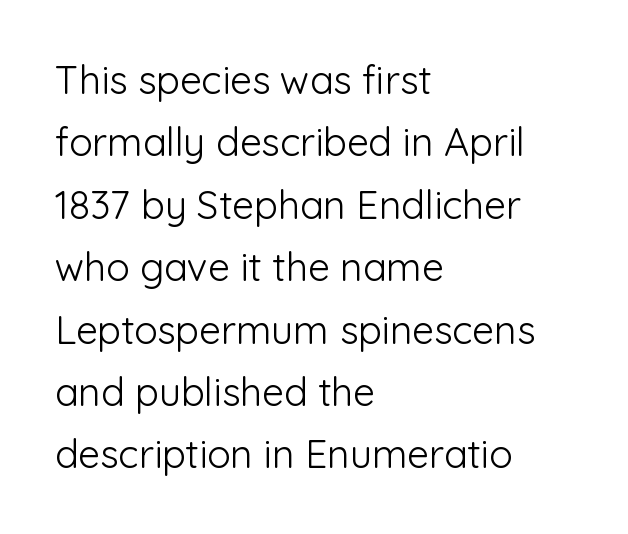
Q: Is the text bold? A: No.
Q: Is the text italic (slanted)? A: No, it is upright.
Q: Is the typeface a serif or a sans-serif typeface? A: Sans-serif.
Q: Is the text underlined? A: No.
Q: How is the paragraph aligned? A: Left-aligned.
Q: Is the spacing between letters normal or unusually wide? A: Normal.
Q: Is the spacing between lines tight, normal or loose? A: Normal.
Q: Width (condensed, normal, or wide)? A: Normal.
Q: Stroke contrast? A: Low.
Q: x-height? A: Medium.
Q: Monospaced? A: No.
